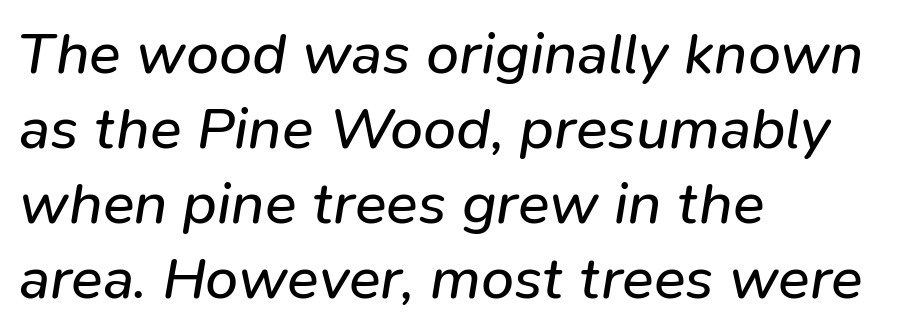
The image shows 59 px regular-weight type, italic (leaning right); set left-aligned, normal line spacing (1.27x), normal letter spacing, not underlined; low stroke contrast and a medium x-height.
